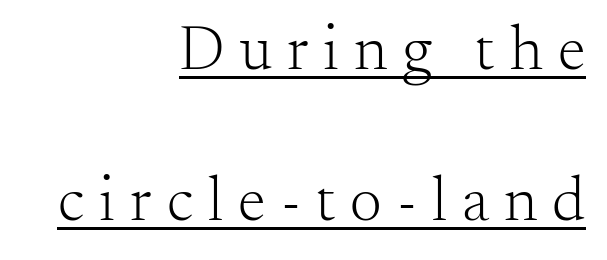
Honestly, the underline is the first thing you notice here. These lines are set flush right with a ragged left edge. Is the stroke heavy? The answer is a plain regular-or-lighter. What stands out about the letter spacing? Its width — letters are far apart.
